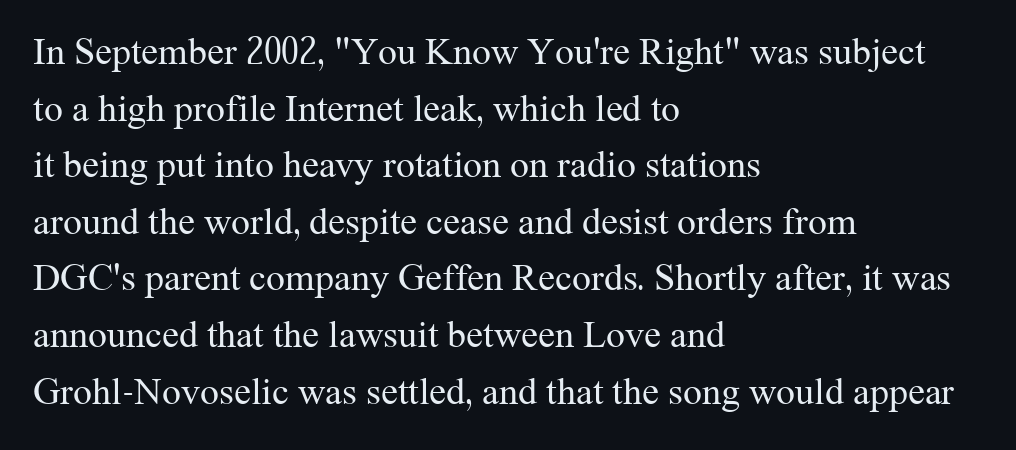
{"serif": "yes", "italic": "no", "bold": "no", "weight": "regular", "width": "normal", "stroke_contrast": "medium", "x_height": "medium", "monospaced": "no", "underline": "no", "align": "left", "line_spacing": "normal", "line_spacing_ratio": 1.49, "letter_spacing": "normal", "letter_spacing_em": 0.0, "glyph_px": 38}
